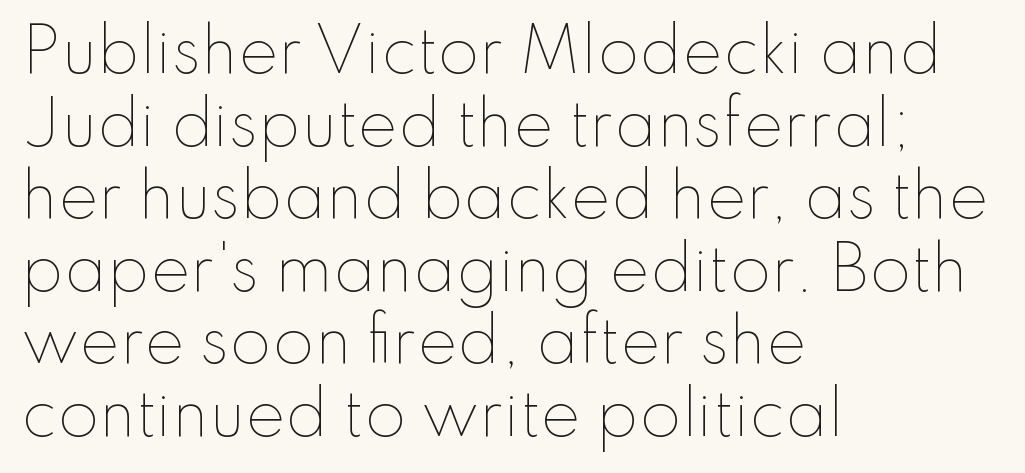
The image shows 60 px thin type, upright; set left-aligned, line spacing 1.21x, normal letter spacing, not underlined; low stroke contrast and a small x-height.
